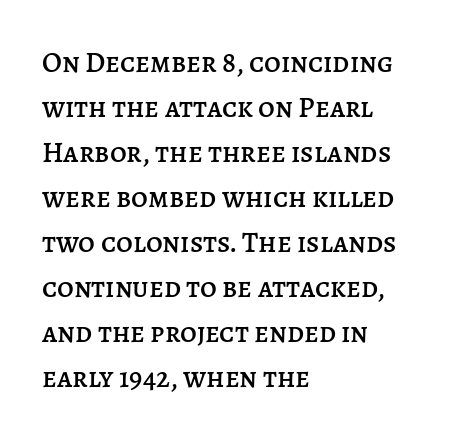
The gap between lines stays unmarked. The lines sit at an ordinary, default distance from one another. Tall strokes in this sample are plumb rather than angled. The rendering anchors every line to the left-hand side. Caption: standard tracking, unaltered. Is this a fixed-width face? No — the glyphs have proportional, varying widths.
